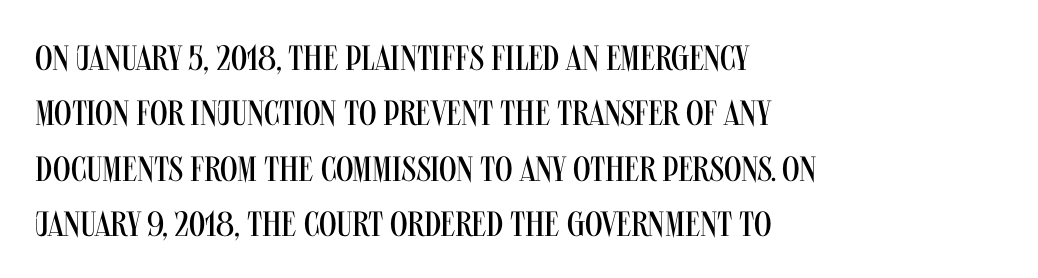
Q: Is the text bold? A: No.
Q: Is the text italic (slanted)? A: No, it is upright.
Q: Is the typeface a serif or a sans-serif typeface? A: Sans-serif.
Q: Is the text underlined? A: No.
Q: How is the paragraph aligned? A: Left-aligned.
Q: Is the spacing between letters normal or unusually wide? A: Normal.
Q: Is the spacing between lines tight, normal or loose? A: Normal.
Q: Width (condensed, normal, or wide)? A: Condensed.
Q: Stroke contrast? A: Medium.
Q: x-height? A: Large.
Q: Monospaced? A: No.
